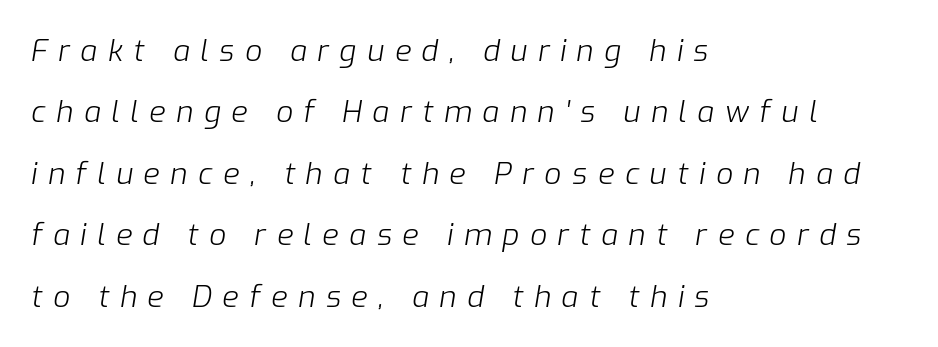
You can tell it's italic because the verticals aren't actually vertical. No chunkiness to these letters — they're not bold. Think of a printed novel: that variable character pitch is what you see here. Does the copy run flush right? No — it runs flush left. The zone under the glyphs is completely vacant. The rendering uses a large line-height, opening up the rows.
